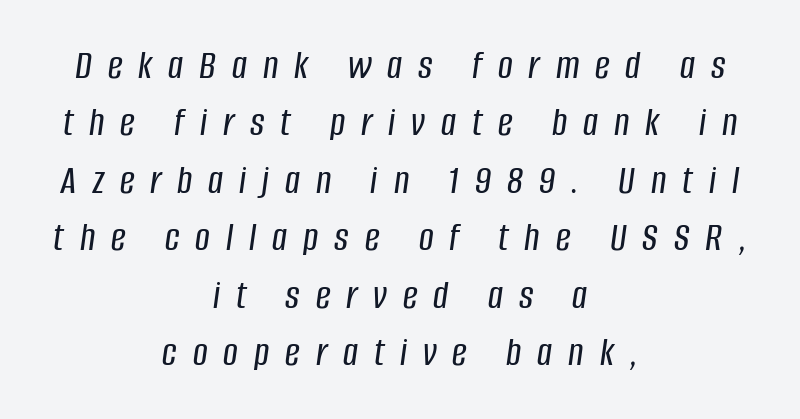
{"italic": "yes", "lean": "right", "slant_degrees": 8, "width": "condensed", "stroke_contrast": "low", "x_height": "large", "monospaced": "no", "underline": "no", "align": "center", "line_spacing": "normal", "line_spacing_ratio": 1.4, "letter_spacing": "wide", "letter_spacing_em": 0.39, "glyph_px": 41}
